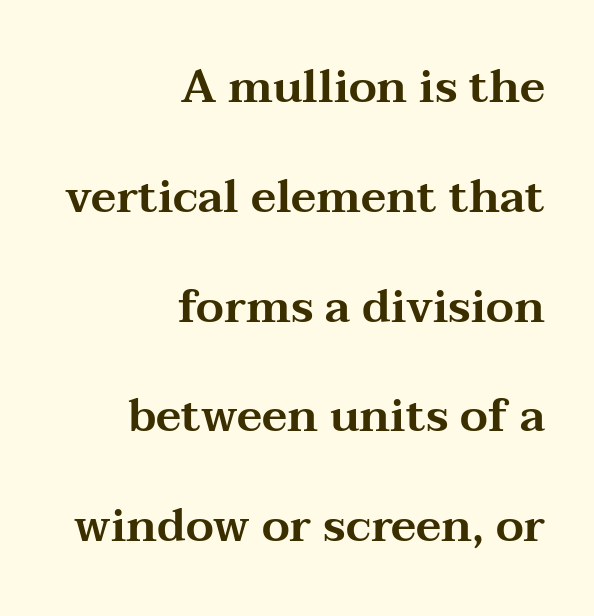
Do the characters align in a grid? No, the font is proportional. The tracking reads as untouched default to a designer's eye. Bare-footed words on every line. The type sits square on the baseline with zero lean.
